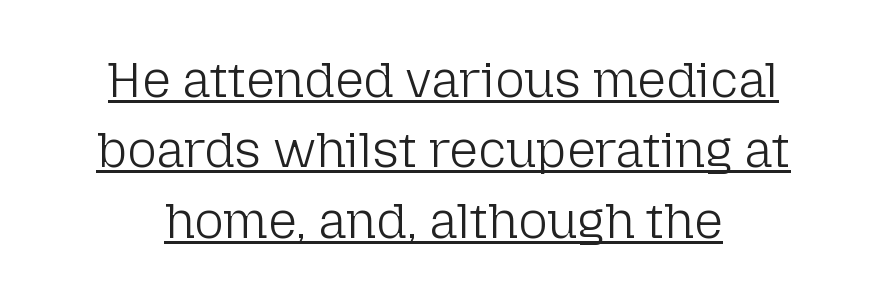
The image shows 50 px light sans-serif type, upright; set centered, normal line spacing (1.41x), normal letter spacing, underlined; low stroke contrast and a medium x-height.
